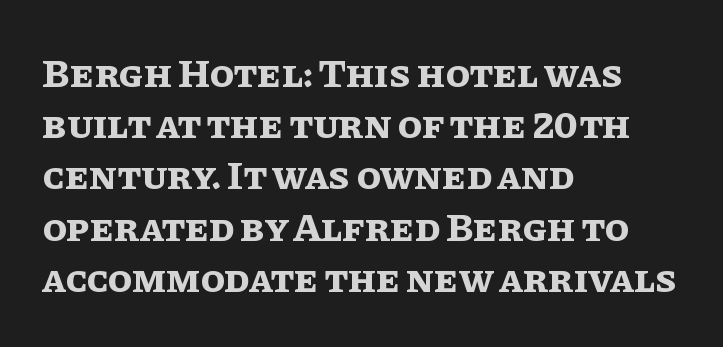
{"italic": "no", "bold": "yes", "weight": "bold", "width": "normal", "stroke_contrast": "low", "x_height": "large", "monospaced": "no", "underline": "no", "align": "left", "line_spacing": "normal", "line_spacing_ratio": 1.28, "letter_spacing": "normal", "letter_spacing_em": 0.0, "glyph_px": 40}
